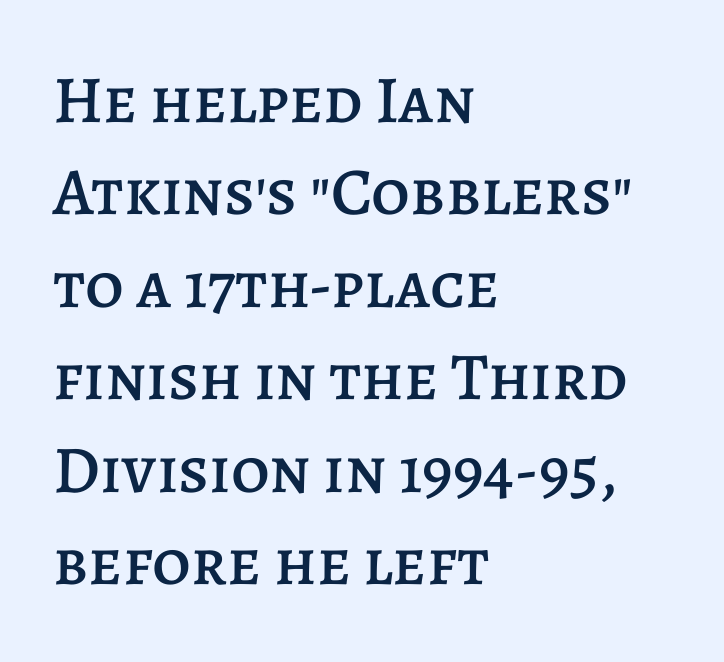
Q: Is the text italic (slanted)? A: No, it is upright.
Q: Is the text underlined? A: No.
Q: How is the paragraph aligned? A: Left-aligned.
Q: Is the spacing between letters normal or unusually wide? A: Normal.
Q: Is the spacing between lines tight, normal or loose? A: Normal.
Q: Width (condensed, normal, or wide)? A: Normal.
Q: Stroke contrast? A: Low.
Q: x-height? A: Large.
Q: Monospaced? A: No.
